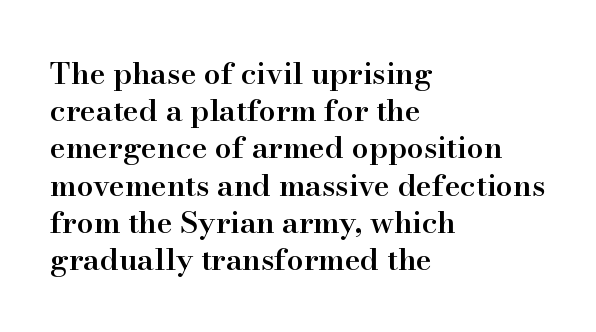
Q: Is the text bold? A: Semi-bold.
Q: Is the text italic (slanted)? A: No, it is upright.
Q: Is the typeface a serif or a sans-serif typeface? A: Serif.
Q: Is the text underlined? A: No.
Q: How is the paragraph aligned? A: Left-aligned.
Q: Is the spacing between letters normal or unusually wide? A: Normal.
Q: Width (condensed, normal, or wide)? A: Normal.
Q: Stroke contrast? A: High.
Q: x-height? A: Small.
Q: Monospaced? A: No.
